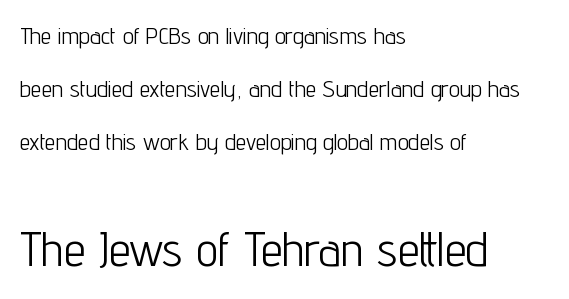
This layout puts the modest block above and the oversized block below. Regarding serifs, this sample does without them. These lines stand farther apart than default settings would place them. Think of a printed novel: that variable character pitch is what you see here. Is the stroke heavy? The answer is a plain regular-or-lighter.
